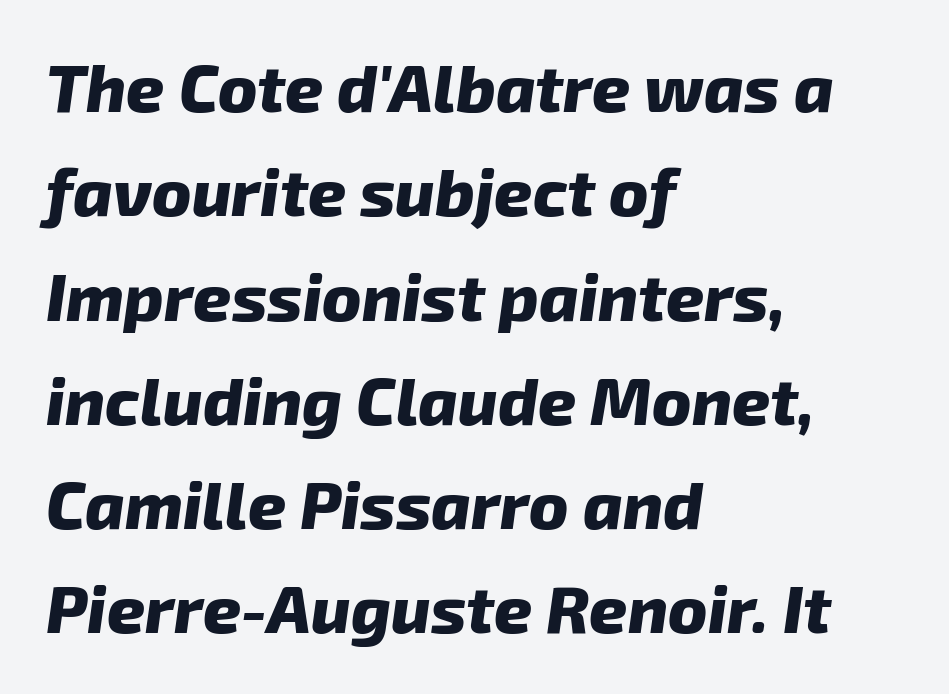
Q: Is the text bold? A: Yes.
Q: Is the text italic (slanted)? A: Yes, it leans right by about 8 degrees.
Q: Is the text underlined? A: No.
Q: How is the paragraph aligned? A: Left-aligned.
Q: Is the spacing between letters normal or unusually wide? A: Normal.
Q: Is the spacing between lines tight, normal or loose? A: Normal.
Q: Width (condensed, normal, or wide)? A: Normal.
Q: Stroke contrast? A: Low.
Q: x-height? A: Medium.
Q: Monospaced? A: No.
